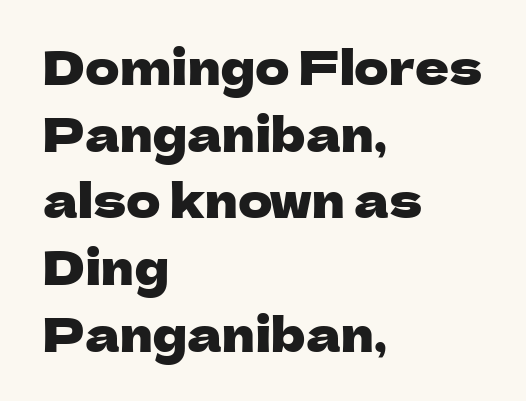
Honestly, the row spacing looks completely unremarkable. Nope, no serifs anywhere on these letters. The letters sit at their default tracking, neither squeezed nor spread. Looks like regular typesetting: each glyph gets only the width it needs. Nobody drew a line under any word here. Is there any slant? The stems are plumb.
